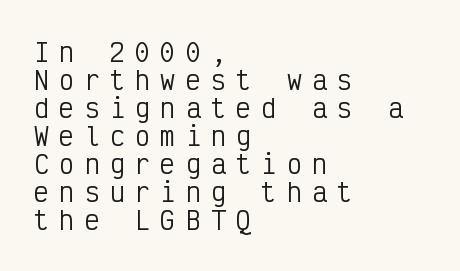
The passage shown is not underscored anywhere. In terms of posture, this sample is upright. Weight: not bold — regular or lighter. These lines huddle together more closely than default settings would place them.
